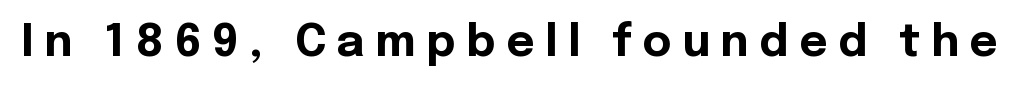
Strong, thick strokes mark this as bold type. The letterforms stand isolated, each surrounded by extra space. Decoration check: the copy has no underline. Spacing verdict: proportional, widths tailored to each character. Every stem runs plumb, perpendicular to the baseline.
